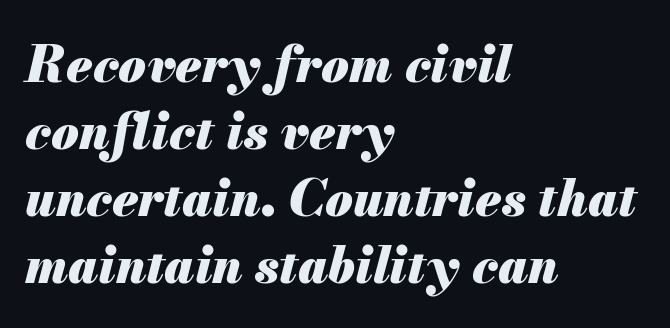
The image shows 50 px heavy type, italic (leaning right); set left-aligned, normal line spacing (1.34x), normal letter spacing, not underlined; medium stroke contrast and a small x-height.
